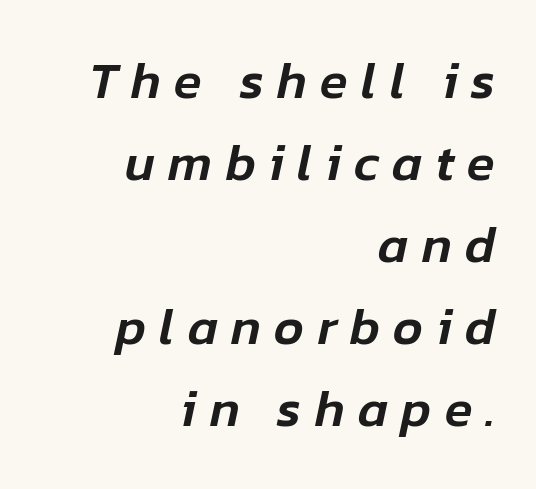
Q: Is the text italic (slanted)? A: Yes, it leans right by about 12 degrees.
Q: Is the text underlined? A: No.
Q: How is the paragraph aligned? A: Right-aligned.
Q: Is the spacing between letters normal or unusually wide? A: Unusually wide.
Q: Is the spacing between lines tight, normal or loose? A: Normal.
Q: Width (condensed, normal, or wide)? A: Normal.
Q: Stroke contrast? A: Low.
Q: x-height? A: Medium.
Q: Monospaced? A: No.
